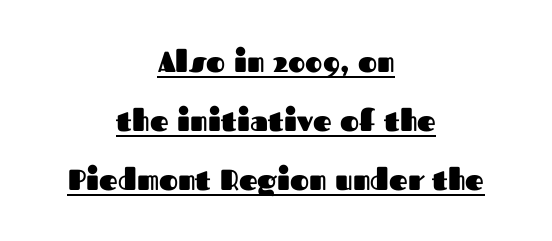
Q: Is the text bold? A: Yes.
Q: Is the text italic (slanted)? A: No, it is upright.
Q: Is the typeface a serif or a sans-serif typeface? A: Sans-serif.
Q: Is the text underlined? A: Yes.
Q: How is the paragraph aligned? A: Centered.
Q: Is the spacing between letters normal or unusually wide? A: Normal.
Q: Is the spacing between lines tight, normal or loose? A: Loose.
Q: Width (condensed, normal, or wide)? A: Normal.
Q: Stroke contrast? A: Medium.
Q: x-height? A: Medium.
Q: Monospaced? A: No.
